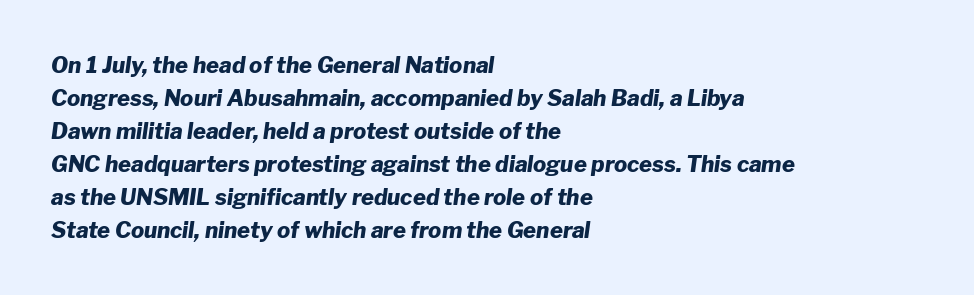
Q: Is the text bold? A: Yes.
Q: Is the text italic (slanted)? A: Yes, it leans right by about 8 degrees.
Q: Is the text underlined? A: No.
Q: How is the paragraph aligned? A: Left-aligned.
Q: Is the spacing between letters normal or unusually wide? A: Normal.
Q: Is the spacing between lines tight, normal or loose? A: Normal.
